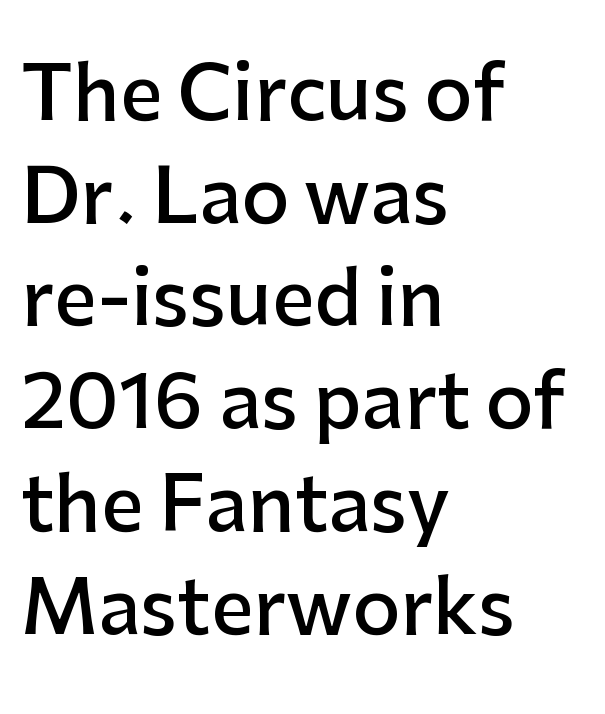
The image shows 75 px semibold sans-serif type, upright; set left-aligned, normal line spacing (1.37x), normal letter spacing, not underlined; low stroke contrast and a medium x-height.
